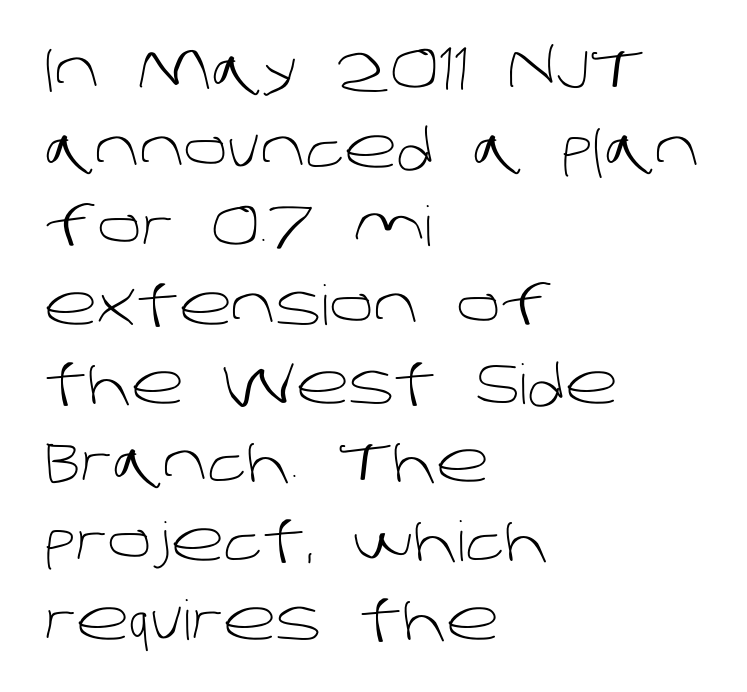
Q: Is the text bold? A: No.
Q: Is the typeface a serif or a sans-serif typeface? A: Sans-serif.
Q: Is the text underlined? A: No.
Q: How is the paragraph aligned? A: Left-aligned.
Q: Is the spacing between letters normal or unusually wide? A: Normal.
Q: Is the spacing between lines tight, normal or loose? A: Normal.
Q: Width (condensed, normal, or wide)? A: Normal.
Q: Stroke contrast? A: Low.
Q: x-height? A: Large.
Q: Monospaced? A: No.
